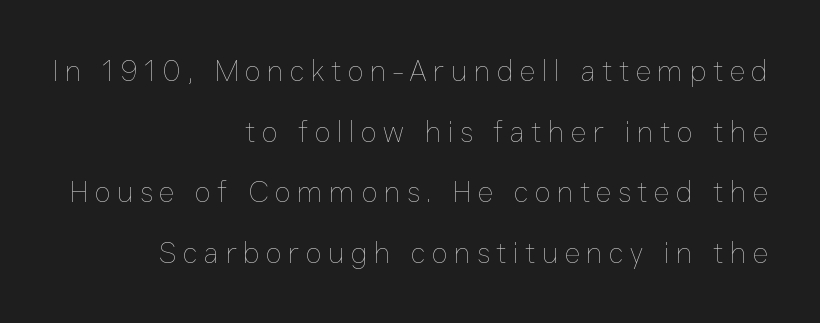
Q: Is the text bold? A: No.
Q: Is the text italic (slanted)? A: No, it is upright.
Q: Is the text underlined? A: No.
Q: How is the paragraph aligned? A: Right-aligned.
Q: Is the spacing between letters normal or unusually wide? A: Unusually wide.
Q: Is the spacing between lines tight, normal or loose? A: Loose.
Q: Width (condensed, normal, or wide)? A: Normal.
Q: Stroke contrast? A: Low.
Q: x-height? A: Medium.
Q: Monospaced? A: No.
